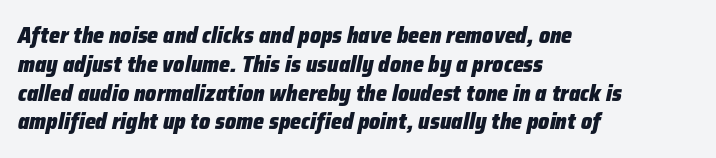
The image shows 22 px bold type, italic (leaning right); set left-aligned, normal line spacing (1.31x), normal letter spacing, not underlined.
